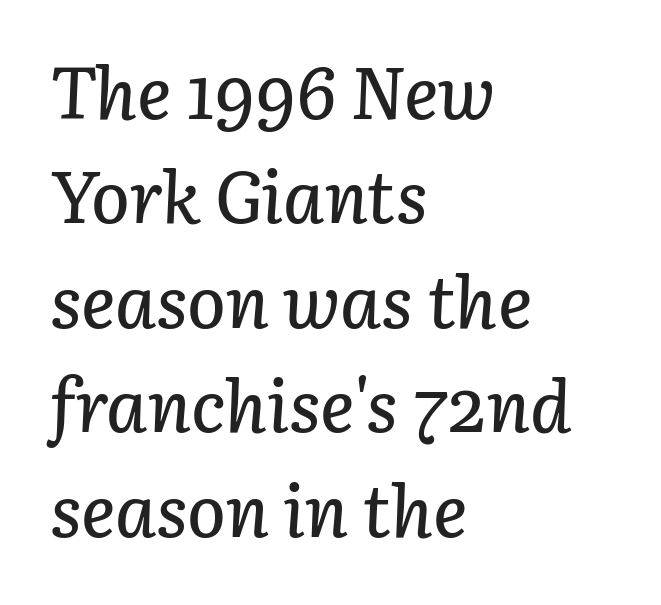
{"italic": "yes", "lean": "right", "slant_degrees": 3, "width": "normal", "stroke_contrast": "low", "x_height": "medium", "monospaced": "no", "underline": "no", "align": "left", "line_spacing": "normal", "line_spacing_ratio": 1.45, "letter_spacing": "normal", "letter_spacing_em": 0.0, "glyph_px": 72}
